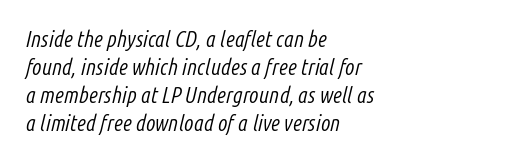
The image shows 22 px text type, italic (leaning right); set left-aligned, normal line spacing (1.27x), normal letter spacing, not underlined.
